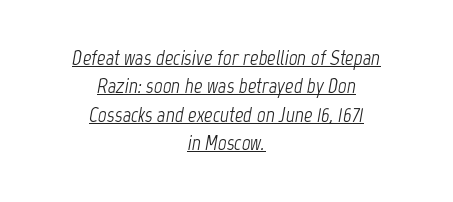
Q: Is the text bold? A: No.
Q: Is the text italic (slanted)? A: Yes, it leans right by about 12 degrees.
Q: Is the text underlined? A: Yes.
Q: How is the paragraph aligned? A: Centered.
Q: Is the spacing between letters normal or unusually wide? A: Normal.
Q: Is the spacing between lines tight, normal or loose? A: Normal.
